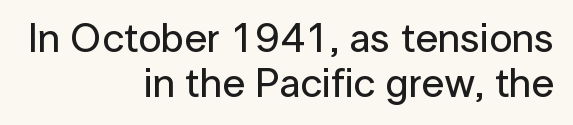
The paragraph has a hard right edge and a soft left edge. Successive baselines arrive quickly, one right under another. If you drew a line through each stem, it would be perfectly vertical. The rendering uses natural spacing where letterforms have individual widths. The face used here is rendered with its standard letterfit.
